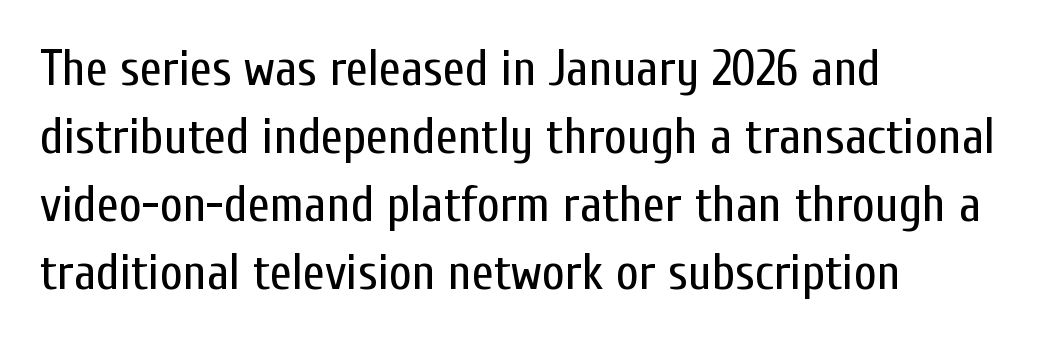
{"serif": "no", "italic": "no", "bold": "no", "weight": "regular", "width": "condensed", "stroke_contrast": "low", "x_height": "medium", "monospaced": "no", "underline": "no", "align": "left", "line_spacing": "normal", "line_spacing_ratio": 1.36, "letter_spacing": "normal", "letter_spacing_em": 0.0, "glyph_px": 50}
